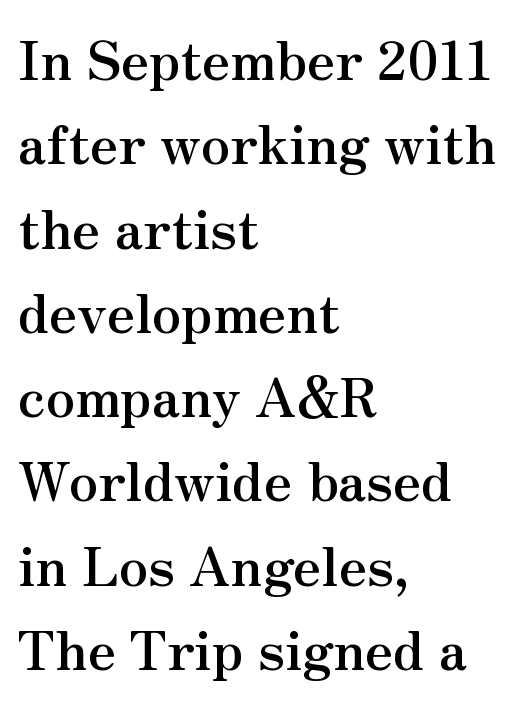
Q: Is the text bold? A: Yes.
Q: Is the text italic (slanted)? A: No, it is upright.
Q: Is the typeface a serif or a sans-serif typeface? A: Serif.
Q: Is the text underlined? A: No.
Q: How is the paragraph aligned? A: Left-aligned.
Q: Is the spacing between letters normal or unusually wide? A: Normal.
Q: Is the spacing between lines tight, normal or loose? A: Normal.
Q: Width (condensed, normal, or wide)? A: Normal.
Q: Stroke contrast? A: Medium.
Q: x-height? A: Small.
Q: Monospaced? A: No.
